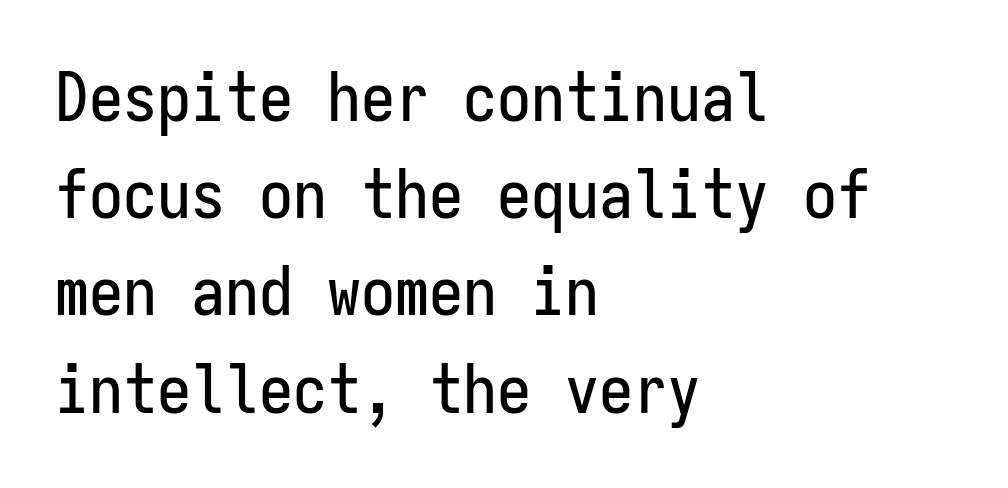
What kind of face is this? One without serifs — a sans. The paragraph shown leans on its left margin. A typesetter would call this zero additional tracking. Posture: straight, roman, zero tilt. Do the characters align in a grid? Yes, the font is monospaced.
